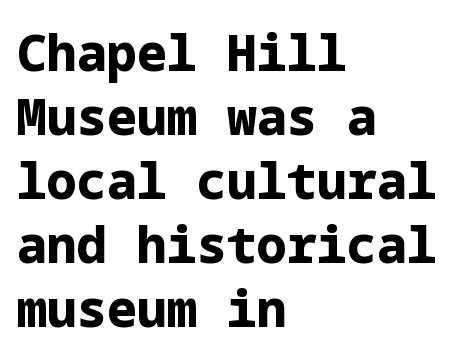
{"serif": "no", "italic": "no", "bold": "yes", "weight": "bold", "width": "normal", "stroke_contrast": "low", "x_height": "medium", "underline": "no", "align": "left", "line_spacing": "normal", "line_spacing_ratio": 1.28, "letter_spacing": "normal", "letter_spacing_em": 0.0, "glyph_px": 50}
